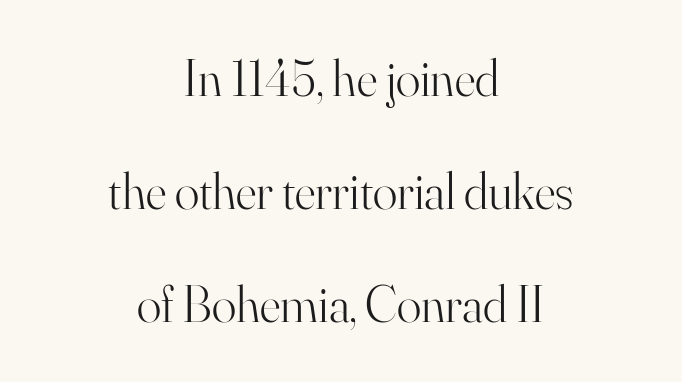
Q: Is the text bold? A: No.
Q: Is the text italic (slanted)? A: No, it is upright.
Q: Is the typeface a serif or a sans-serif typeface? A: Serif.
Q: Is the text underlined? A: No.
Q: How is the paragraph aligned? A: Centered.
Q: Is the spacing between letters normal or unusually wide? A: Normal.
Q: Is the spacing between lines tight, normal or loose? A: Loose.
Q: Width (condensed, normal, or wide)? A: Normal.
Q: Stroke contrast? A: High.
Q: x-height? A: Small.
Q: Monospaced? A: No.
